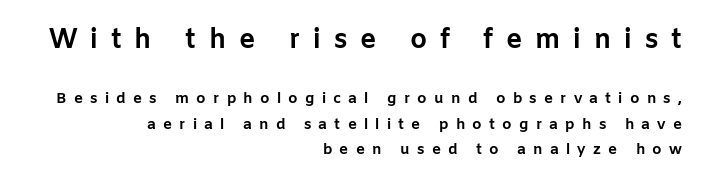
Q: Is the text bold? A: Yes.
Q: Is the text italic (slanted)? A: No, it is upright.
Q: Is the text underlined? A: No.
Q: How is the paragraph aligned? A: Right-aligned.
Q: Is the spacing between letters normal or unusually wide? A: Unusually wide.
Q: Is the spacing between lines tight, normal or loose? A: Normal.
Q: Which block of text is set in a larger size, the first (top) or the second (bottom)? A: The first (top) one.
